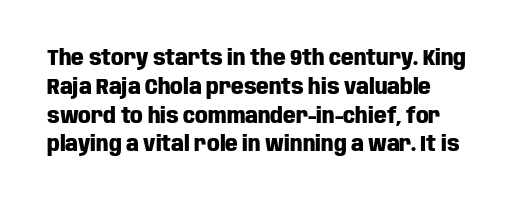
The image shows 22 px bold type, upright; set left-aligned, normal line spacing (1.31x), normal letter spacing, not underlined.
